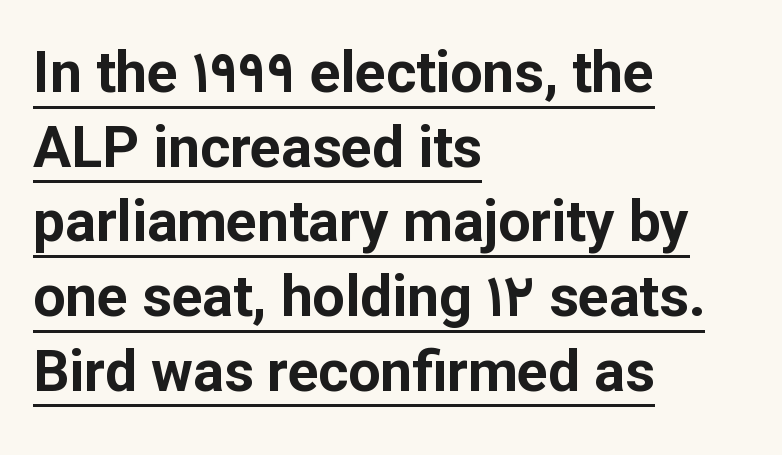
Q: Is the text bold? A: Yes.
Q: Is the text italic (slanted)? A: No, it is upright.
Q: Is the typeface a serif or a sans-serif typeface? A: Sans-serif.
Q: Is the text underlined? A: Yes.
Q: How is the paragraph aligned? A: Left-aligned.
Q: Is the spacing between letters normal or unusually wide? A: Normal.
Q: Is the spacing between lines tight, normal or loose? A: Normal.
Q: Width (condensed, normal, or wide)? A: Normal.
Q: Stroke contrast? A: Low.
Q: x-height? A: Medium.
Q: Monospaced? A: No.
